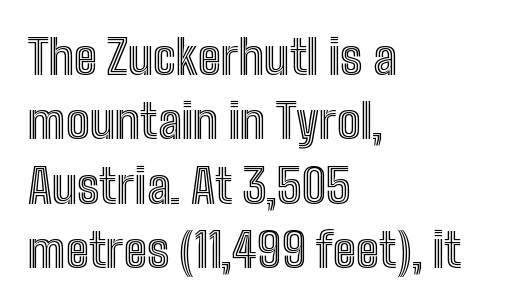
The image shows 47 px condensed type, upright; set left-aligned, normal line spacing (1.37x), normal letter spacing, not underlined; a medium x-height.
